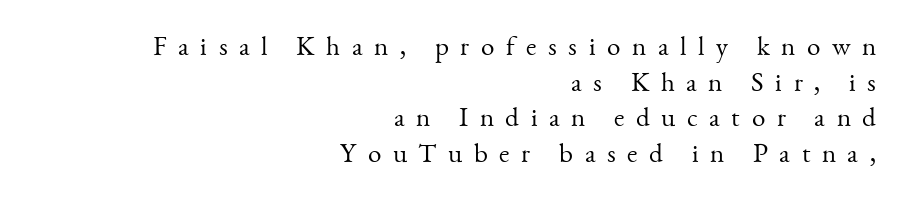
{"italic": "no", "bold": "no", "underline": "no", "align": "right", "line_spacing": "normal", "line_spacing_ratio": 1.32, "letter_spacing": "wide", "letter_spacing_em": 0.43, "glyph_px": 27}
